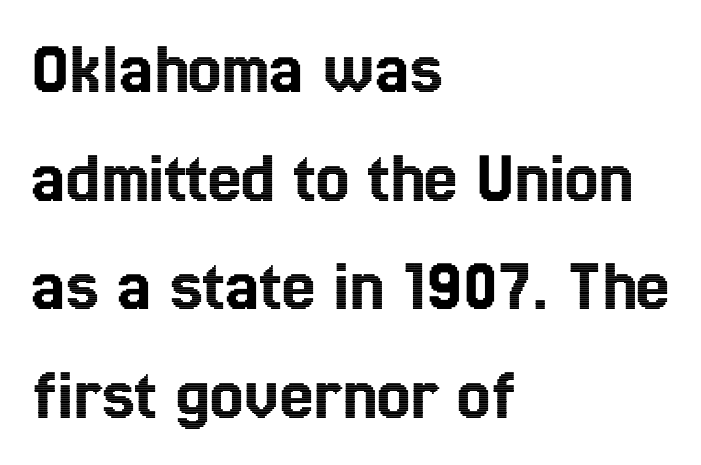
The glyphs are unaccompanied by any horizontal stroke below them. Standard letterfit; no display-style spreading of the glyphs. Is there any slant? The stems are plumb. Spacing verdict: proportional, widths tailored to each character.
